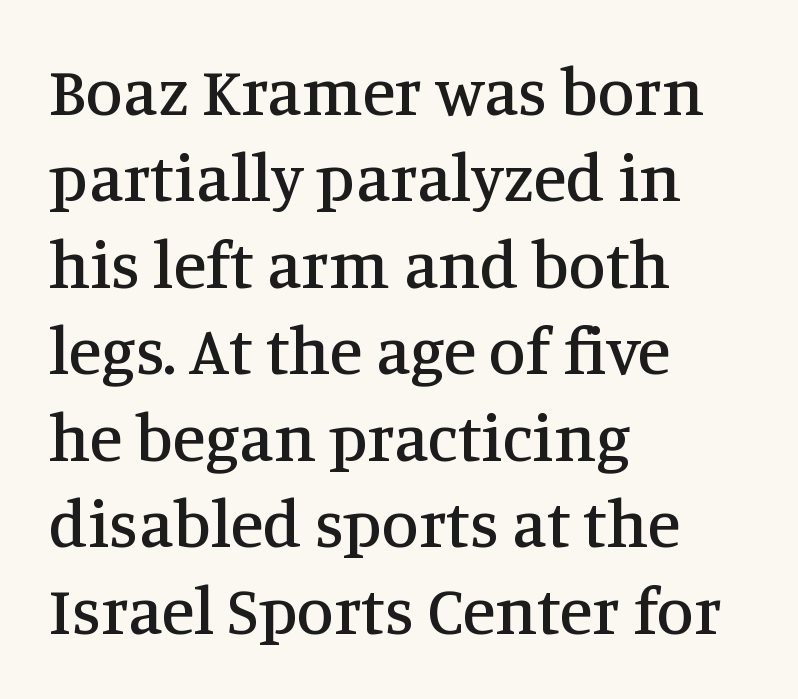
{"serif": "yes", "italic": "no", "width": "normal", "stroke_contrast": "medium", "x_height": "large", "monospaced": "no", "underline": "no", "align": "left", "line_spacing": "normal", "line_spacing_ratio": 1.29, "letter_spacing": "normal", "letter_spacing_em": 0.0, "glyph_px": 67}
